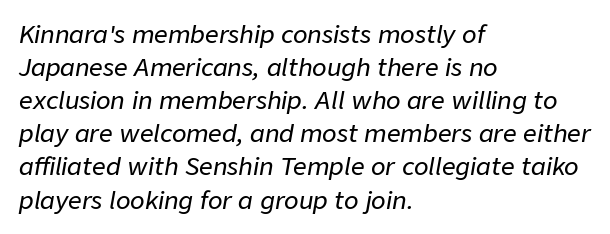
Looking at the ascenders, they clearly lean. Does extra space separate the letters? No, they use regular spacing. Where is the straight margin? On the left. Decoration check: the copy has no underline. Successive baselines arrive at the customary interval.
